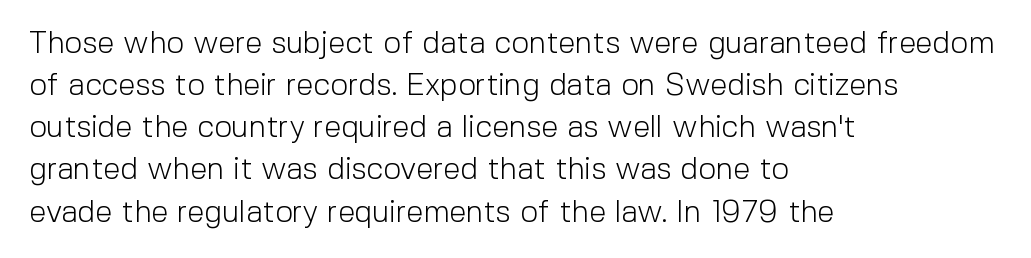
Q: Is the text bold? A: No.
Q: Is the text italic (slanted)? A: No, it is upright.
Q: Is the typeface a serif or a sans-serif typeface? A: Sans-serif.
Q: Is the text underlined? A: No.
Q: How is the paragraph aligned? A: Left-aligned.
Q: Is the spacing between letters normal or unusually wide? A: Normal.
Q: Is the spacing between lines tight, normal or loose? A: Normal.
Q: Width (condensed, normal, or wide)? A: Normal.
Q: x-height? A: Medium.
Q: Monospaced? A: No.
